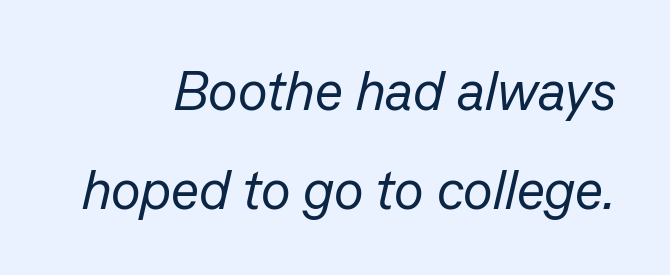
Q: Is the text bold? A: No.
Q: Is the text italic (slanted)? A: Yes, it leans right by about 13 degrees.
Q: Is the text underlined? A: No.
Q: How is the paragraph aligned? A: Right-aligned.
Q: Is the spacing between letters normal or unusually wide? A: Normal.
Q: Width (condensed, normal, or wide)? A: Normal.
Q: Stroke contrast? A: Low.
Q: x-height? A: Medium.
Q: Monospaced? A: No.
